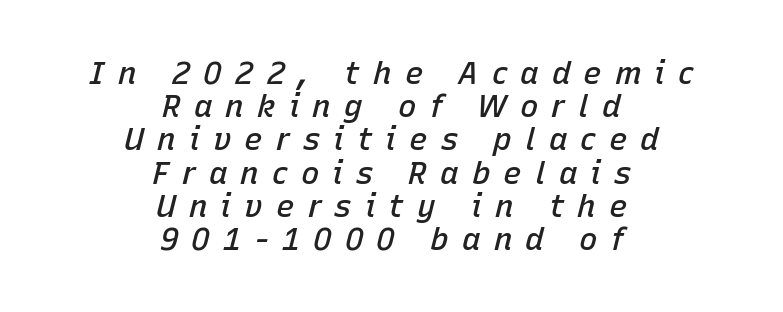
The specimen omits any rule beneath the text block's lines. Italic? Definitely — the glyphs are oblique. The lines are packed closely together with very little leading. Casual observation: everything's sitting right in the middle.
